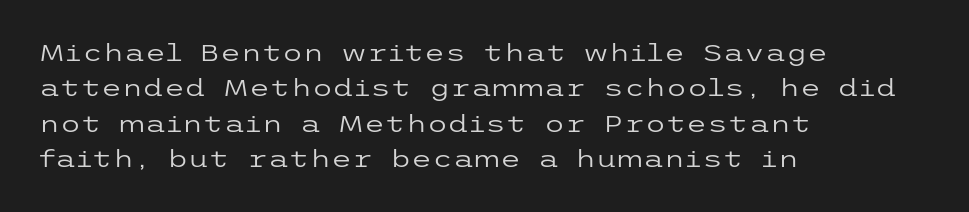
{"italic": "no", "bold": "no", "underline": "no", "align": "left", "line_spacing": "normal", "line_spacing_ratio": 1.47, "letter_spacing": "normal", "letter_spacing_em": 0.0, "glyph_px": 24}
